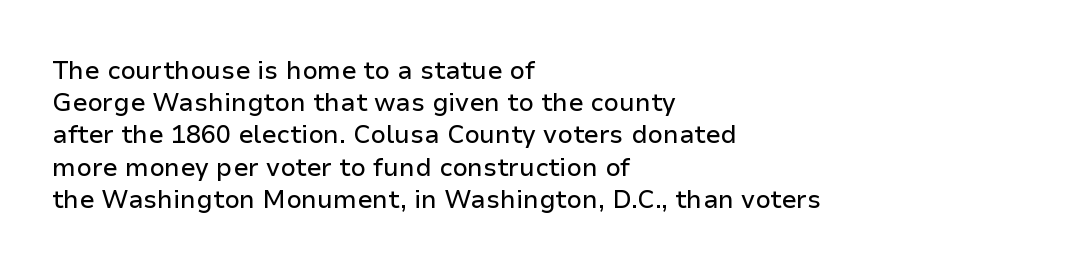
No italicization has been applied; the sample stays upright. This sample uses plain, unmodified letter spacing. Decoration check: the copy has no underline. The typesetter chose a ragged-right arrangement here. Interline gaps are of average width in this sample.
